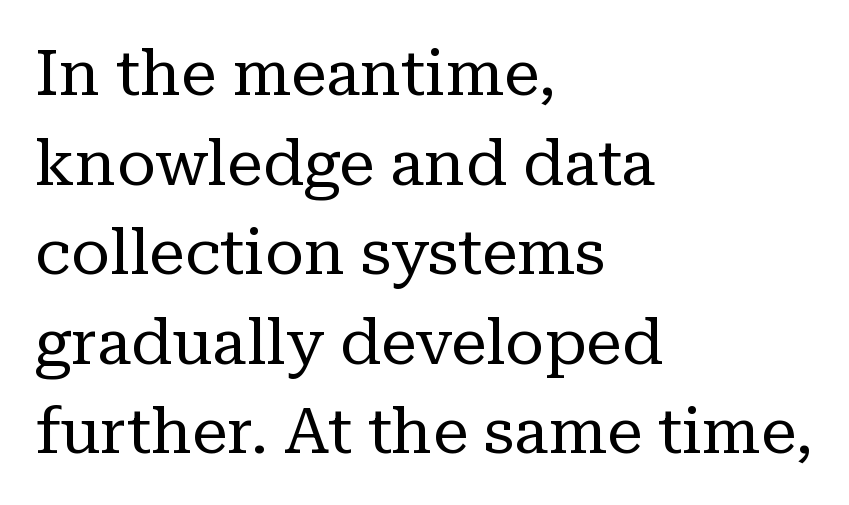
Q: Is the text bold? A: No.
Q: Is the text italic (slanted)? A: No, it is upright.
Q: Is the typeface a serif or a sans-serif typeface? A: Serif.
Q: Is the text underlined? A: No.
Q: How is the paragraph aligned? A: Left-aligned.
Q: Is the spacing between letters normal or unusually wide? A: Normal.
Q: Is the spacing between lines tight, normal or loose? A: Normal.
Q: Width (condensed, normal, or wide)? A: Normal.
Q: Stroke contrast? A: Low.
Q: x-height? A: Medium.
Q: Monospaced? A: No.
